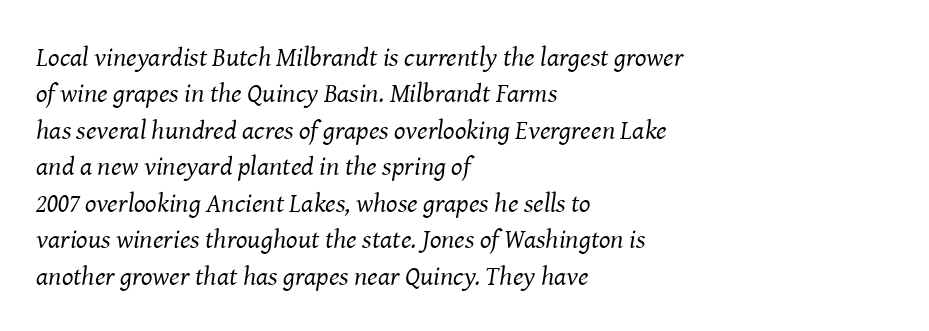
Q: Is the text bold? A: No.
Q: Is the text italic (slanted)? A: Yes, it leans right by about 8 degrees.
Q: Is the text underlined? A: No.
Q: How is the paragraph aligned? A: Left-aligned.
Q: Is the spacing between letters normal or unusually wide? A: Normal.
Q: Is the spacing between lines tight, normal or loose? A: Normal.
